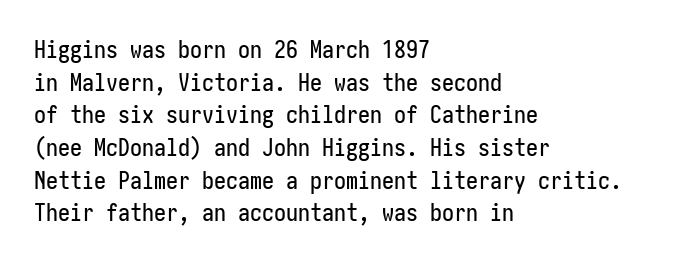
{"italic": "no", "underline": "no", "align": "left", "line_spacing": "normal", "line_spacing_ratio": 1.36, "letter_spacing": "normal", "letter_spacing_em": 0.0, "glyph_px": 24}
